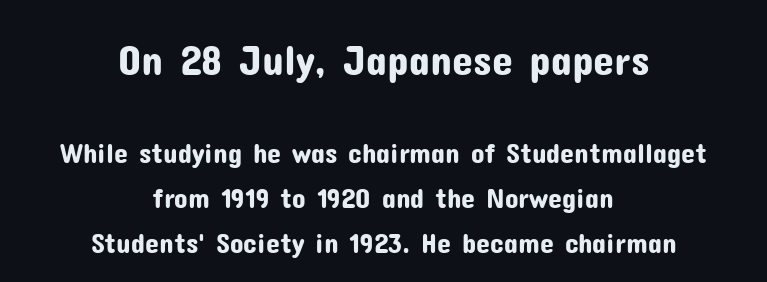
Q: Is the text italic (slanted)? A: No, it is upright.
Q: Is the typeface a serif or a sans-serif typeface? A: Sans-serif.
Q: Is the text underlined? A: No.
Q: How is the paragraph aligned? A: Centered.
Q: Is the spacing between letters normal or unusually wide? A: Normal.
Q: Is the spacing between lines tight, normal or loose? A: Normal.
Q: Which block of text is set in a larger size, the first (top) or the second (bottom)? A: The first (top) one.
Q: Width (condensed, normal, or wide)? A: Normal.
Q: Stroke contrast? A: Low.
Q: x-height? A: Medium.
Q: Monospaced? A: No.
